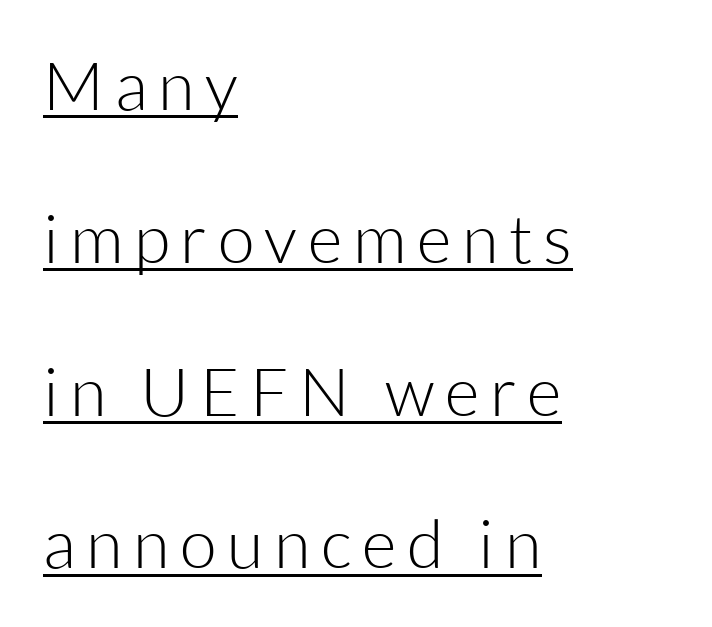
Vertically, the passage feels expansive, rows floating well apart. The cut favours lightness, reaching ordinary text weight at its darkest. Emphasis is given by a line drawn under the lettering. The typesetter chose a ragged-right arrangement here. Look at the bottom of the vertical strokes: they stop flat, with no serifs.
